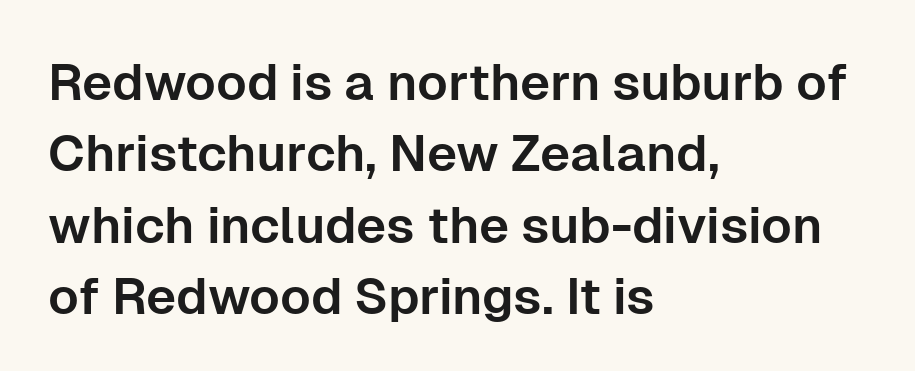
The image shows 51 px sans-serif type, upright; set left-aligned, normal line spacing (1.4x), normal letter spacing, not underlined; low stroke contrast and a medium x-height.
